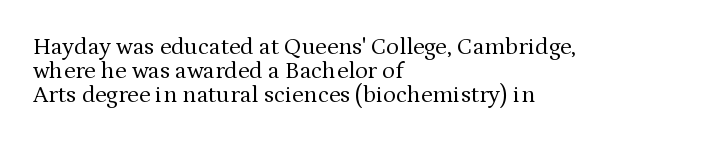
Q: Is the text bold? A: No.
Q: Is the text italic (slanted)? A: No, it is upright.
Q: Is the text underlined? A: No.
Q: How is the paragraph aligned? A: Left-aligned.
Q: Is the spacing between letters normal or unusually wide? A: Normal.
Q: Is the spacing between lines tight, normal or loose? A: Tight.
